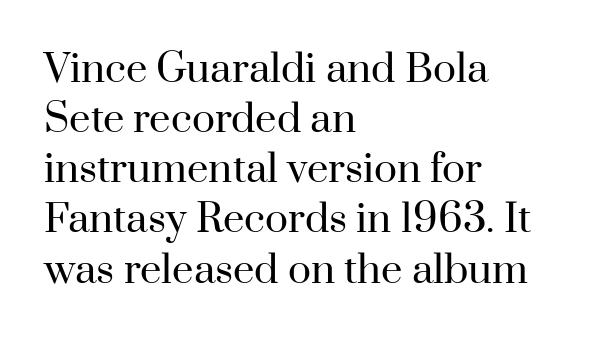
The rendering uses natural spacing where letterforms have individual widths. Nothing unusual about the tracking: characters are spaced as the font intends. Clear beneath every line of the passage. Is the type heavy? It reads as light-to-regular instead. Type style note: has serifs. These lines stack with their left ends in a neat column.
